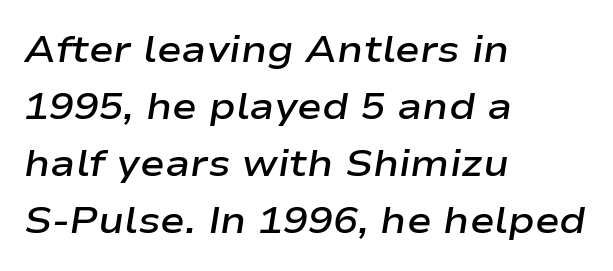
The image shows 37 px semibold, wide type, italic (leaning right); set left-aligned, normal line spacing (1.54x), normal letter spacing, not underlined; low stroke contrast and a medium x-height.
